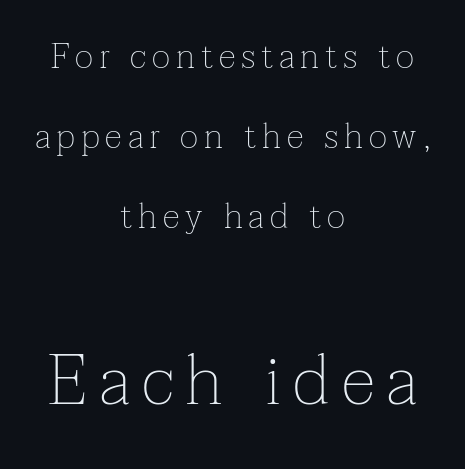
Is this a fixed-width face? No — the glyphs have proportional, varying widths. Whoever set this made the second block the dominant, larger element. The face looks like a standard text weight, possibly lighter. Glance below the letters and you will spot only blank space. The rendering uses a large line-height, opening up the rows.
